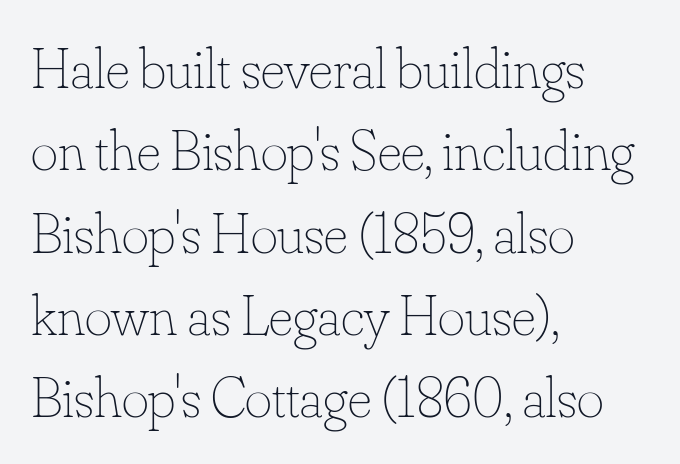
{"italic": "no", "bold": "no", "weight": "thin", "width": "normal", "stroke_contrast": "low", "x_height": "small", "monospaced": "no", "underline": "no", "align": "left", "line_spacing": "normal", "line_spacing_ratio": 1.42, "letter_spacing": "normal", "letter_spacing_em": 0.0, "glyph_px": 58}
